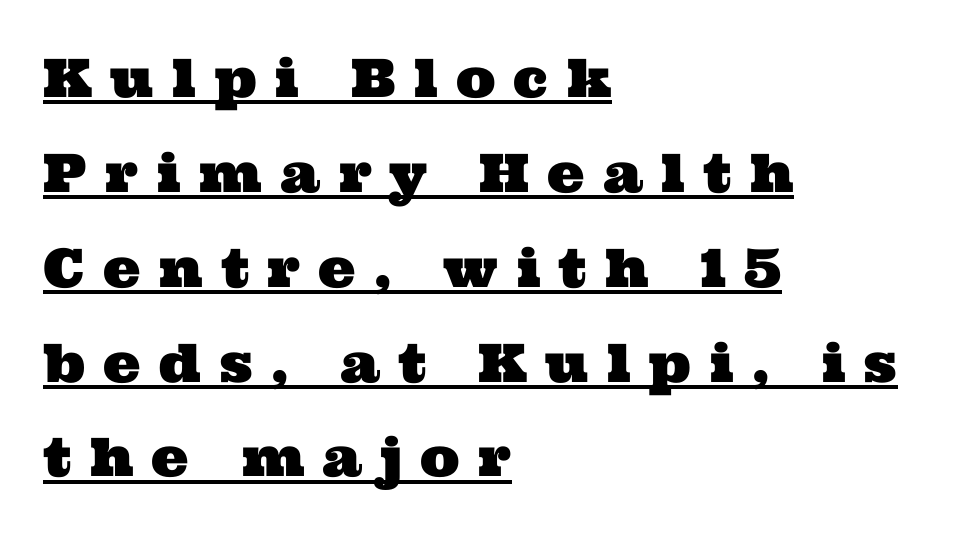
Q: Is the typeface a serif or a sans-serif typeface? A: Serif.
Q: Is the text underlined? A: Yes.
Q: How is the paragraph aligned? A: Left-aligned.
Q: Is the spacing between letters normal or unusually wide? A: Unusually wide.
Q: Width (condensed, normal, or wide)? A: Wide.
Q: Stroke contrast? A: Medium.
Q: x-height? A: Medium.
Q: Monospaced? A: No.
